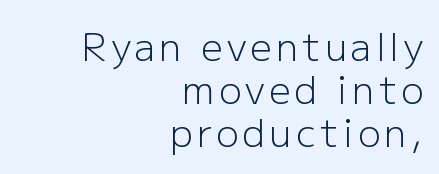
The image shows 38 px light sans-serif type, upright; set right-aligned, tight line spacing (1.13x), not underlined; low stroke contrast and a medium x-height.
